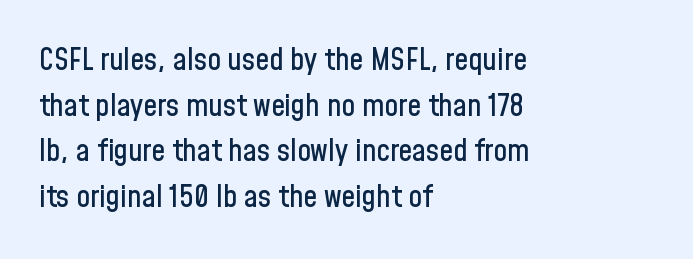
{"serif": "no", "italic": "no", "width": "condensed", "stroke_contrast": "low", "x_height": "medium", "monospaced": "no", "underline": "no", "align": "left", "line_spacing": "normal", "line_spacing_ratio": 1.47, "letter_spacing": "normal", "letter_spacing_em": 0.0, "glyph_px": 31}
